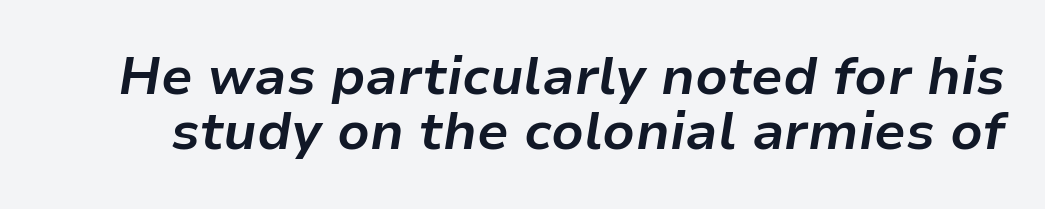
Q: Is the text bold? A: Yes.
Q: Is the text italic (slanted)? A: Yes, it leans right by about 9 degrees.
Q: Is the text underlined? A: No.
Q: Is the spacing between letters normal or unusually wide? A: Normal.
Q: Is the spacing between lines tight, normal or loose? A: Tight.
Q: Width (condensed, normal, or wide)? A: Normal.
Q: Stroke contrast? A: Low.
Q: x-height? A: Medium.
Q: Monospaced? A: No.
